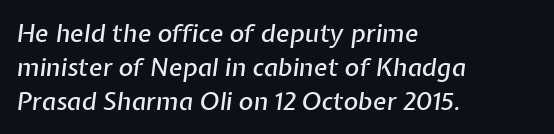
{"italic": "yes", "lean": "right", "slant_degrees": 7, "underline": "no", "align": "left", "line_spacing": "normal", "line_spacing_ratio": 1.36, "letter_spacing": "normal", "letter_spacing_em": 0.0, "glyph_px": 25}
